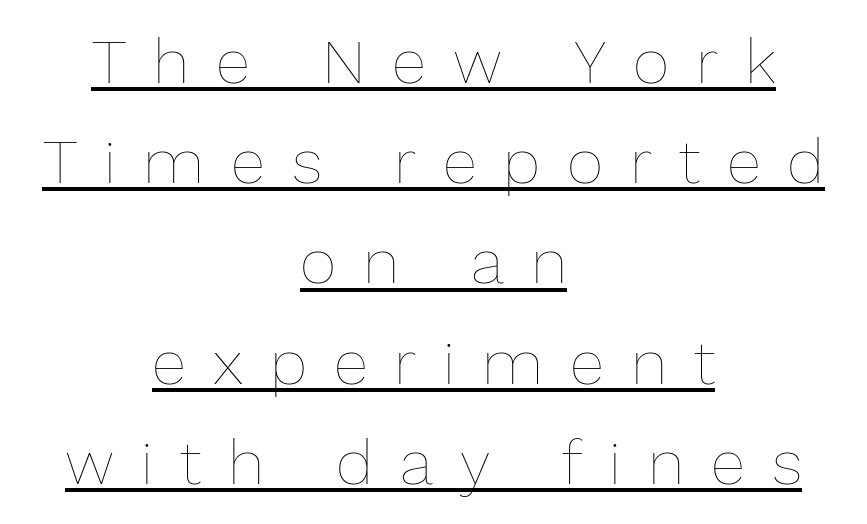
{"italic": "no", "bold": "no", "weight": "thin", "width": "normal", "stroke_contrast": "low", "x_height": "medium", "monospaced": "no", "underline": "yes", "align": "center", "line_spacing": "normal", "line_spacing_ratio": 1.59, "letter_spacing": "wide", "letter_spacing_em": 0.43, "glyph_px": 63}
